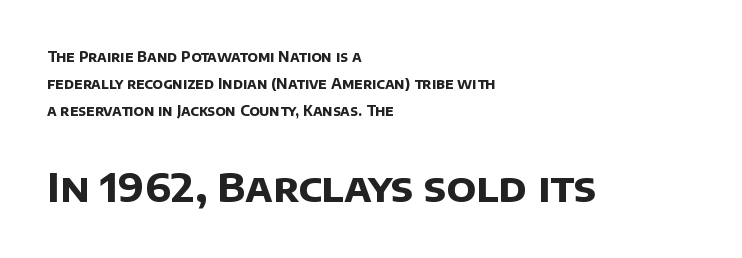
The letters advance in unequal steps, a hallmark of proportional type. Is the lower block the larger one? Yes — the lower block carries the bigger type. Serifs: no, the terminals of the letterforms are clean. In CSS terms this would be text-align: left.
